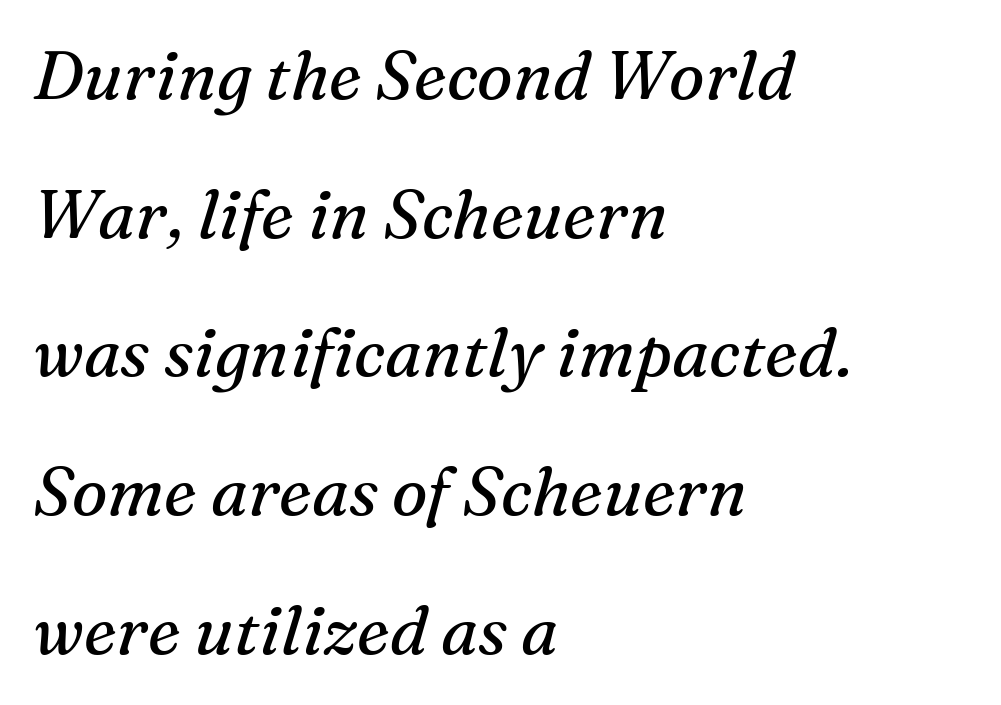
{"serif": "yes", "italic": "yes", "lean": "right", "slant_degrees": 16, "bold": "no", "weight": "regular", "width": "normal", "stroke_contrast": "medium", "x_height": "medium", "monospaced": "no", "underline": "no", "align": "left", "line_spacing": "loose", "line_spacing_ratio": 2.07, "letter_spacing": "normal", "letter_spacing_em": 0.0, "glyph_px": 67}
